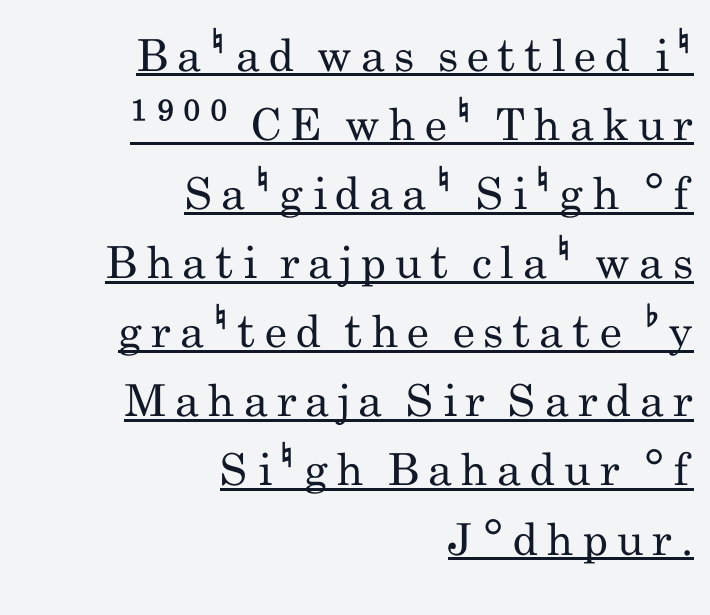
The image shows 44 px regular-weight, condensed sans-serif type, upright; set right-aligned, normal line spacing (1.57x), unusually wide letter spacing (+0.2 em), underlined; low stroke contrast and a small x-height.
